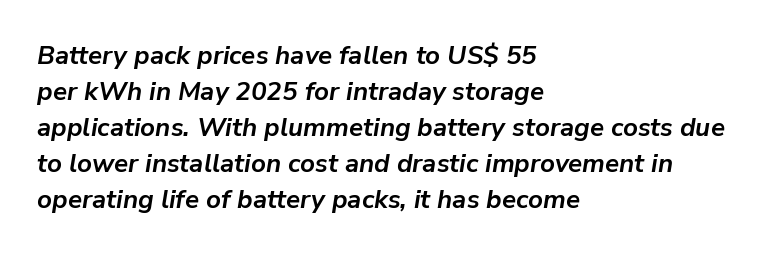
Q: Is the text bold? A: Yes.
Q: Is the text italic (slanted)? A: Yes, it leans right by about 9 degrees.
Q: Is the text underlined? A: No.
Q: How is the paragraph aligned? A: Left-aligned.
Q: Is the spacing between letters normal or unusually wide? A: Normal.
Q: Is the spacing between lines tight, normal or loose? A: Normal.
